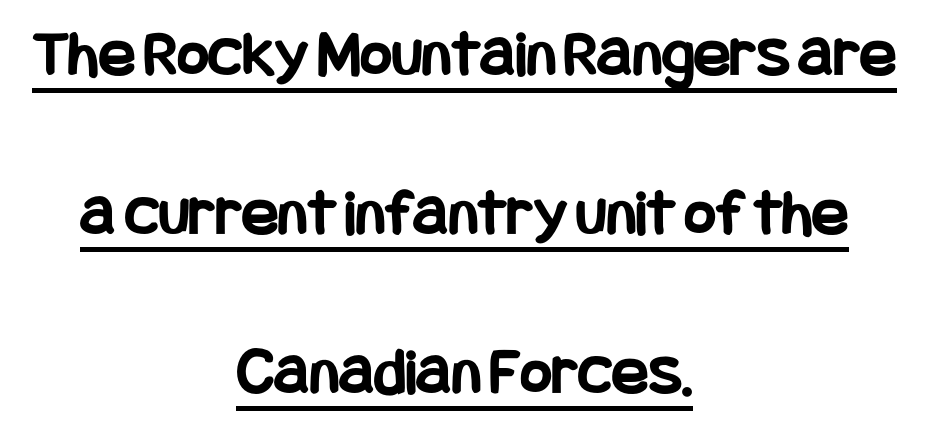
The specimen includes a rule beneath the text block's lines. Font category for this specimen: sans-serif. Widely set lines give the paragraph a tall, airy silhouette. Tracking value appears to be zero — textbook default spacing. Ordinary non-slanted type is in use.
